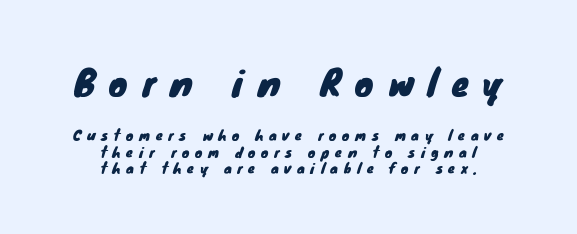
Is this a fixed-width face? No — the glyphs have proportional, varying widths. Reading down the block, each line starts at a different indent, mirrored at its end. Of the two passages, the one on top uses the larger point size. The type family on display is of the sans-serif kind. The string is rendered with underlining switched off.
